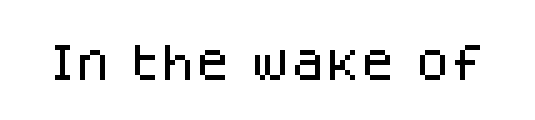
Posture: upright roman. The letters sit at their default tracking, neither squeezed nor spread. The gap between lines stays unmarked. Each letter keeps its own natural width here, so spacing adapts to shape.
